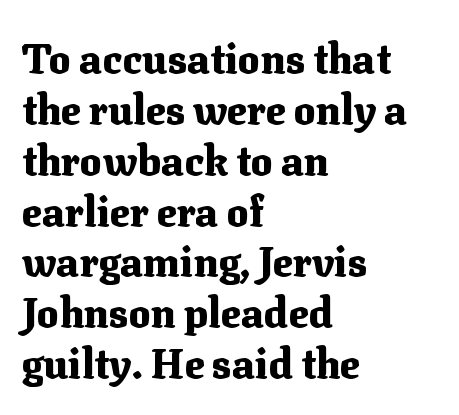
Descenders are the only things crossing below the line. These lines keep a tight, regular rhythm from letter to letter. Summary of weight: heavy, a full bold. Note: serifs present on the glyphs. The typography opts for an upright posture over an oblique one.
